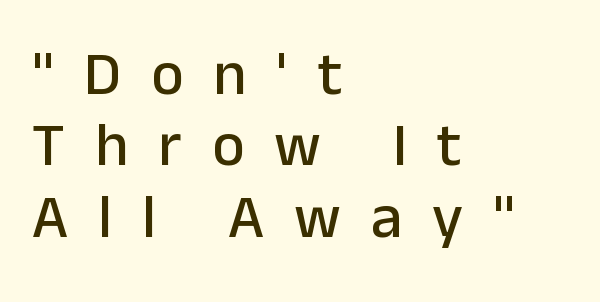
{"serif": "no", "italic": "no", "width": "normal", "stroke_contrast": "low", "x_height": "medium", "monospaced": "no", "underline": "no", "align": "left", "line_spacing": "tight", "line_spacing_ratio": 1.15, "letter_spacing": "wide", "letter_spacing_em": 0.48, "glyph_px": 62}
